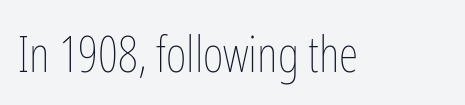
The image shows 50 px thin, condensed type, upright; set normal letter spacing, not underlined; low stroke contrast and a medium x-height.
